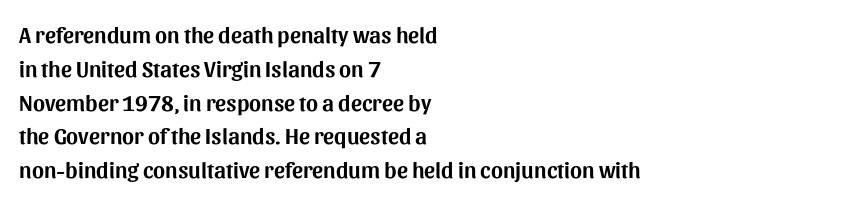
The image shows 23 px text type, upright; set left-aligned, normal line spacing (1.47x), normal letter spacing, not underlined.
